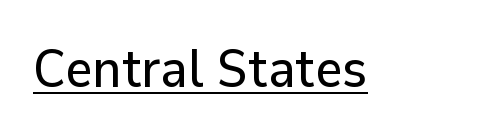
{"serif": "no", "italic": "no", "width": "normal", "stroke_contrast": "low", "x_height": "medium", "monospaced": "no", "underline": "yes", "letter_spacing": "normal", "letter_spacing_em": 0.0, "glyph_px": 53}
